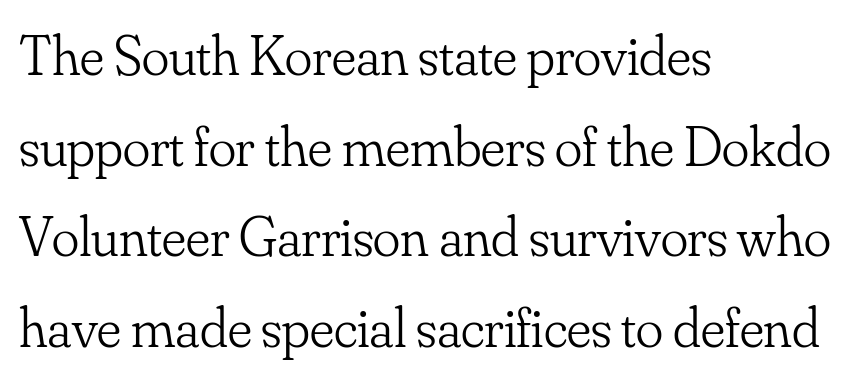
Descender tails drop into unmarked territory. Each letter keeps its own natural width here, so spacing adapts to shape. Is this a heavy cut? Hardly; it is regular or lighter. The specimen reads as upright at a glance.
